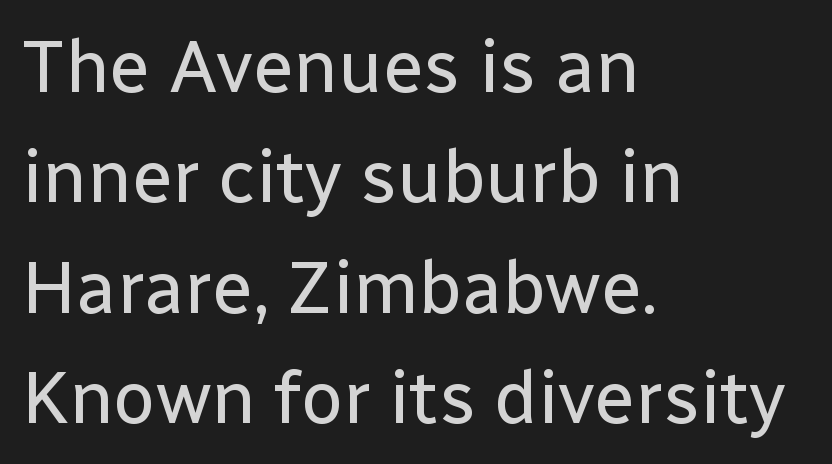
Look at the tracking — it's just the regular setting, nothing added. The line-height multiplier appears to be the usual default. Is there any slant? The stems are plumb. Typeset ragged right — the left edge is the straight one. The words here are not underlined. The rendering shows plain stroke endings on the letterforms — a sans-serif design.
